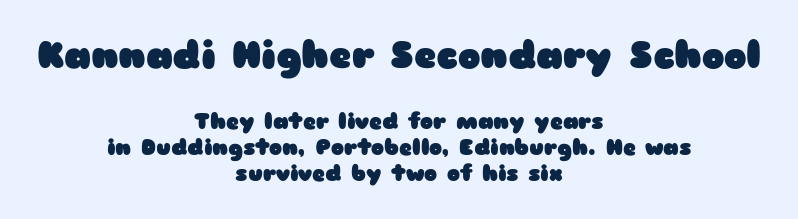
Q: Is the text bold? A: Yes.
Q: Is the text italic (slanted)? A: No, it is upright.
Q: Is the typeface a serif or a sans-serif typeface? A: Sans-serif.
Q: Is the text underlined? A: No.
Q: How is the paragraph aligned? A: Centered.
Q: Is the spacing between letters normal or unusually wide? A: Normal.
Q: Which block of text is set in a larger size, the first (top) or the second (bottom)? A: The first (top) one.
Q: Width (condensed, normal, or wide)? A: Wide.
Q: Stroke contrast? A: Low.
Q: x-height? A: Medium.
Q: Monospaced? A: No.
